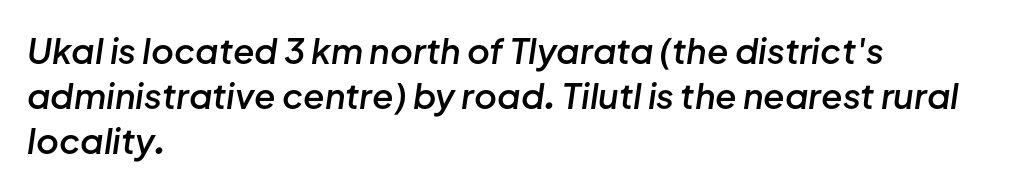
Q: Is the text bold? A: Semi-bold.
Q: Is the text italic (slanted)? A: Yes, it leans right by about 8 degrees.
Q: Is the text underlined? A: No.
Q: How is the paragraph aligned? A: Left-aligned.
Q: Is the spacing between letters normal or unusually wide? A: Normal.
Q: Is the spacing between lines tight, normal or loose? A: Normal.
Q: Width (condensed, normal, or wide)? A: Normal.
Q: Stroke contrast? A: Low.
Q: x-height? A: Medium.
Q: Monospaced? A: No.
